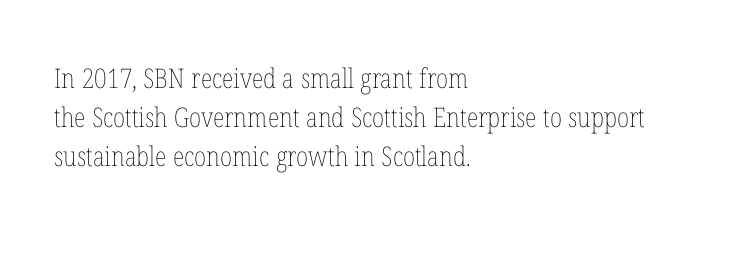
Default kerning and tracking; the words read as compact shapes. No heavy texture on the line: the type isn't bold. A roman cut, with each character standing at attention. Notice how the passage keeps a crisp vertical edge on the left only. Bare-footed words on every line.
